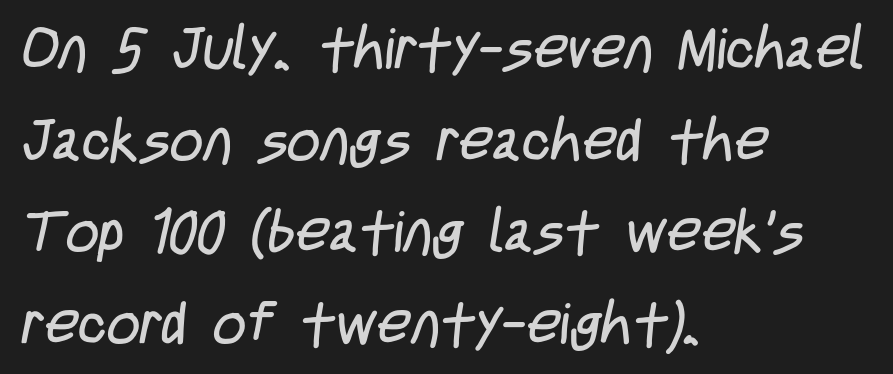
{"serif": "no", "bold": "no", "weight": "regular", "width": "condensed", "stroke_contrast": "low", "x_height": "large", "monospaced": "no", "underline": "no", "align": "left", "line_spacing": "normal", "line_spacing_ratio": 1.58, "letter_spacing": "normal", "letter_spacing_em": 0.0, "glyph_px": 58}
